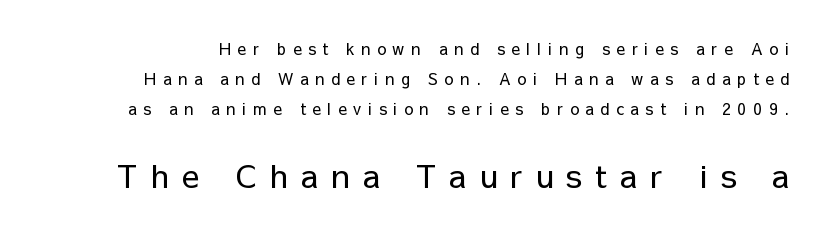
Vertical stems look standard width or narrower in stroke. The characters display no serif detailing; their extremities are plain. Is there any slant? The stems are plumb. Which chunk is bigger? The second one — the bottom block dwarfs the top. Here the designer chose a conventional face with non-uniform glyph widths. Is the letter spacing exaggerated? Yes — the characters are pushed far apart.
